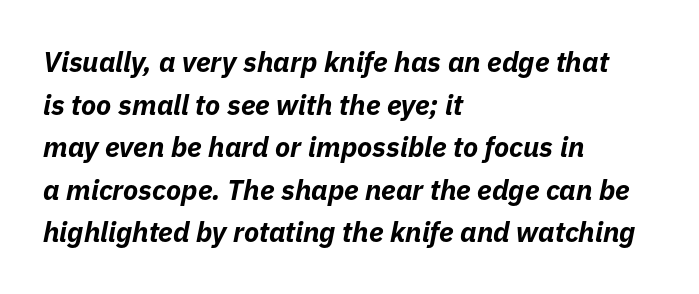
Q: Is the text bold? A: Yes.
Q: Is the text italic (slanted)? A: Yes, it leans right by about 11 degrees.
Q: Is the text underlined? A: No.
Q: How is the paragraph aligned? A: Left-aligned.
Q: Is the spacing between letters normal or unusually wide? A: Normal.
Q: Is the spacing between lines tight, normal or loose? A: Normal.
Q: Width (condensed, normal, or wide)? A: Normal.
Q: Stroke contrast? A: Low.
Q: x-height? A: Medium.
Q: Monospaced? A: No.
